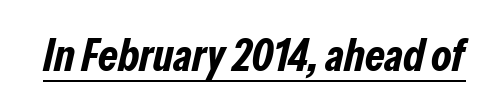
{"italic": "yes", "lean": "right", "slant_degrees": 13, "bold": "yes", "weight": "bold", "width": "condensed", "stroke_contrast": "low", "x_height": "medium", "monospaced": "no", "underline": "yes", "letter_spacing": "normal", "letter_spacing_em": 0.0, "glyph_px": 45}
